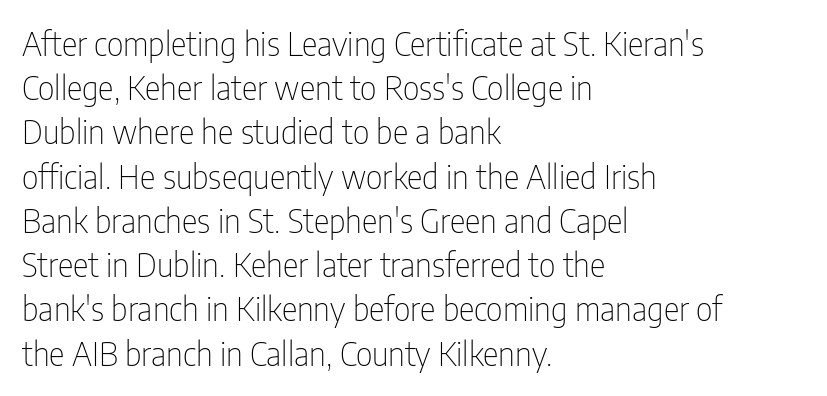
{"serif": "no", "italic": "no", "bold": "no", "weight": "thin", "width": "condensed", "stroke_contrast": "low", "x_height": "medium", "monospaced": "no", "underline": "no", "align": "left", "line_spacing": "normal", "line_spacing_ratio": 1.34, "letter_spacing": "normal", "letter_spacing_em": 0.0, "glyph_px": 33}
